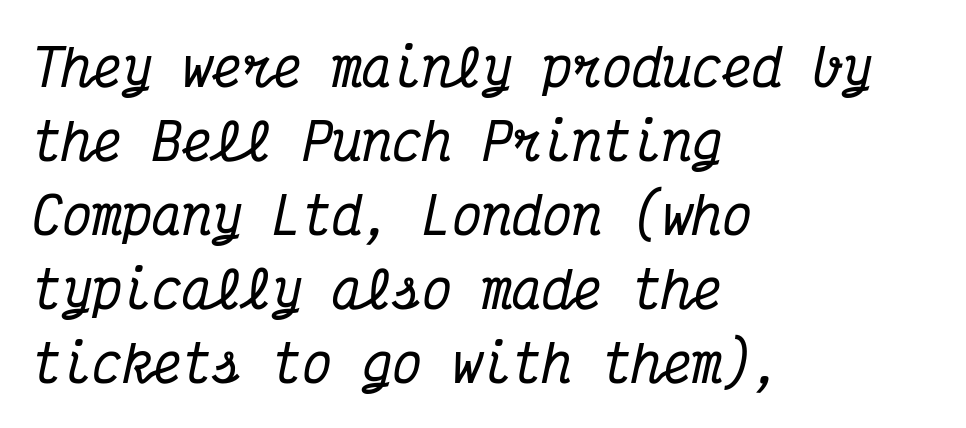
The image shows 50 px condensed serif type, italic (leaning right), monospaced; set left-aligned, normal line spacing (1.48x), normal letter spacing, not underlined; medium stroke contrast and a medium x-height.
